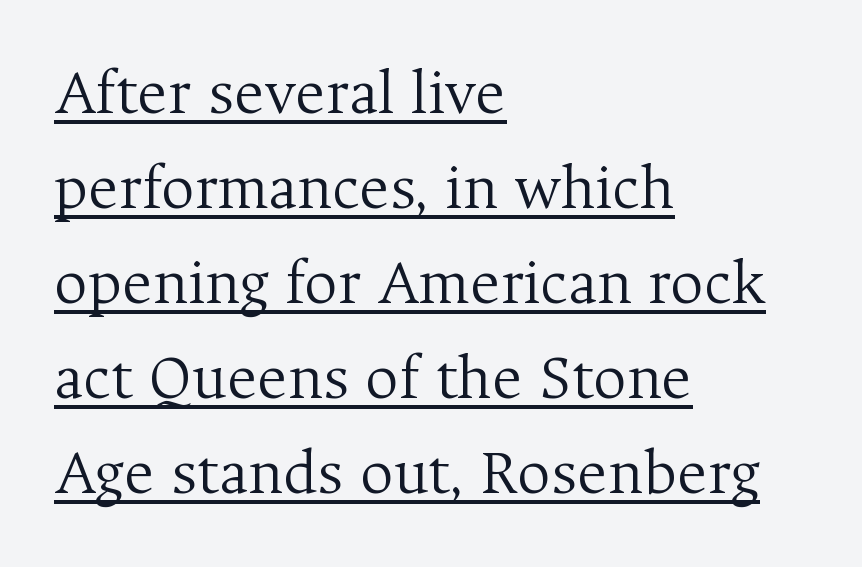
{"serif": "yes", "italic": "no", "bold": "no", "weight": "light", "width": "normal", "stroke_contrast": "medium", "x_height": "medium", "monospaced": "no", "underline": "yes", "align": "left", "line_spacing": "normal", "line_spacing_ratio": 1.46, "letter_spacing": "normal", "letter_spacing_em": 0.0, "glyph_px": 65}
